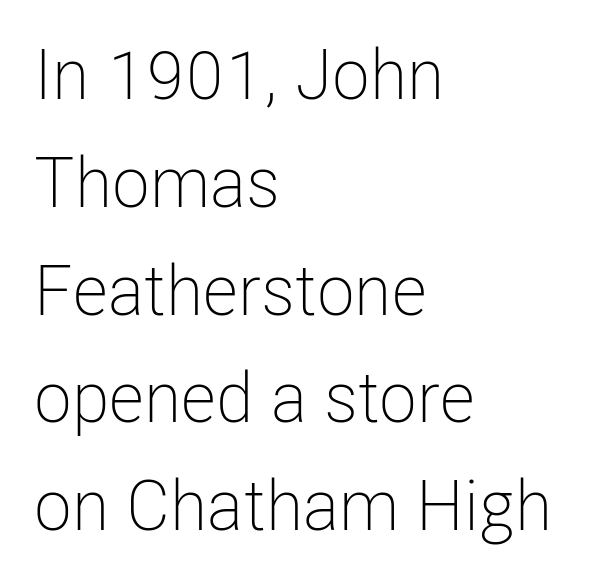
Serif or sans? Sans — the stroke terminals are bare. The face looks like a standard text weight, possibly lighter. The compositor pushed each line to the left boundary. Varying glyph widths throughout — classic text-font behaviour. The baseline area is clear.
